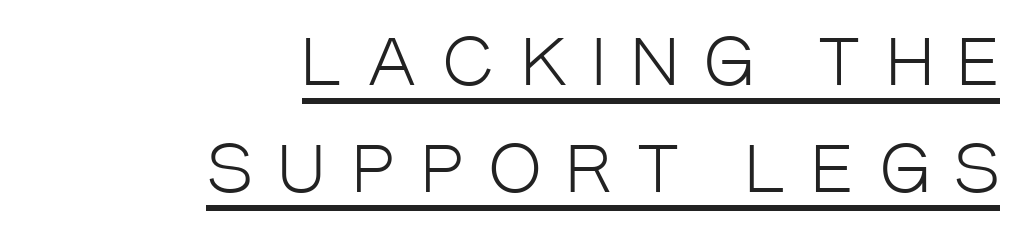
Q: Is the text bold? A: No.
Q: Is the text italic (slanted)? A: No, it is upright.
Q: Is the typeface a serif or a sans-serif typeface? A: Sans-serif.
Q: Is the text underlined? A: Yes.
Q: How is the paragraph aligned? A: Right-aligned.
Q: Is the spacing between letters normal or unusually wide? A: Unusually wide.
Q: Is the spacing between lines tight, normal or loose? A: Normal.
Q: Width (condensed, normal, or wide)? A: Condensed.
Q: Stroke contrast? A: Low.
Q: x-height? A: Large.
Q: Monospaced? A: No.
